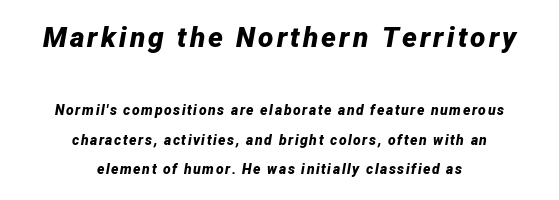
{"italic": "yes", "lean": "right", "slant_degrees": 12, "bold": "yes", "weight": "bold", "width": "normal", "stroke_contrast": "low", "x_height": "medium", "monospaced": "no", "underline": "no", "align": "center", "line_spacing": "loose", "line_spacing_ratio": 2.1, "larger_block": "first", "size_ratio": 2.0, "glyph_px": 28}
